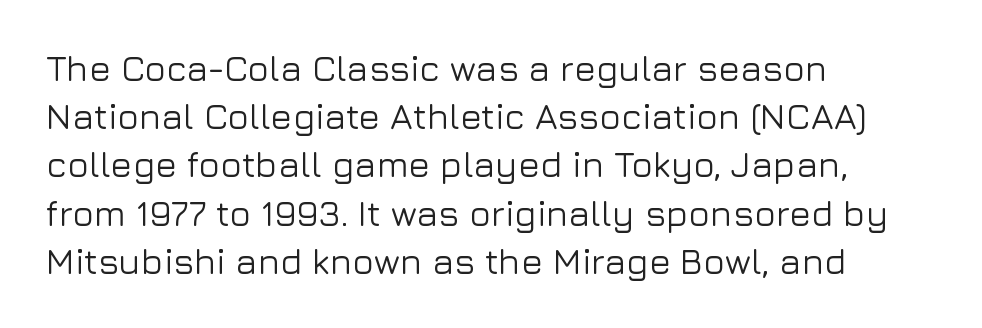
Q: Is the text italic (slanted)? A: No, it is upright.
Q: Is the typeface a serif or a sans-serif typeface? A: Sans-serif.
Q: Is the text underlined? A: No.
Q: How is the paragraph aligned? A: Left-aligned.
Q: Is the spacing between letters normal or unusually wide? A: Normal.
Q: Is the spacing between lines tight, normal or loose? A: Normal.
Q: Width (condensed, normal, or wide)? A: Normal.
Q: Stroke contrast? A: Low.
Q: x-height? A: Medium.
Q: Monospaced? A: No.
